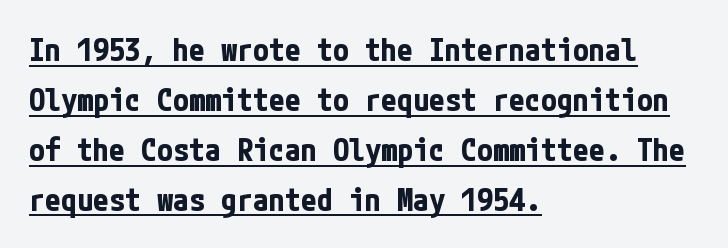
The image shows 32 px bold, condensed sans-serif type, upright; set left-aligned, normal line spacing (1.56x), normal letter spacing, underlined; low stroke contrast and a medium x-height.
